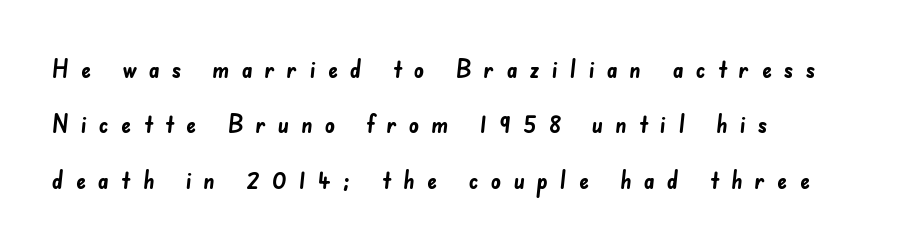
The image shows 25 px bold type; set left-aligned, loose line spacing (2.22x), unusually wide letter spacing (+0.48 em), not underlined.
